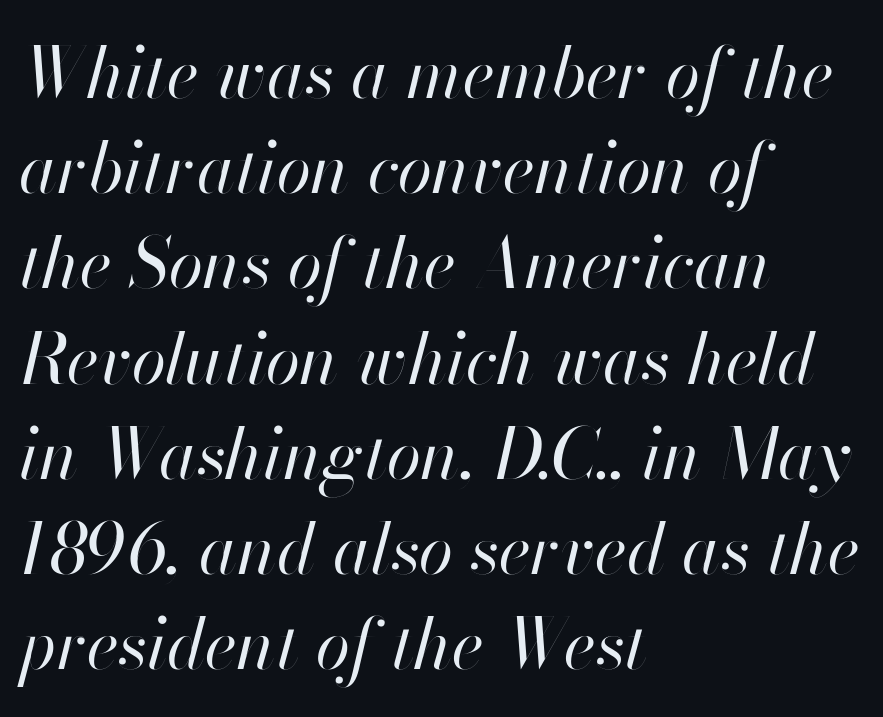
{"italic": "yes", "lean": "right", "slant_degrees": 13, "bold": "no", "weight": "regular", "width": "normal", "stroke_contrast": "high", "x_height": "small", "monospaced": "no", "underline": "no", "align": "left", "line_spacing": "normal", "line_spacing_ratio": 1.36, "letter_spacing": "normal", "letter_spacing_em": 0.0, "glyph_px": 70}
